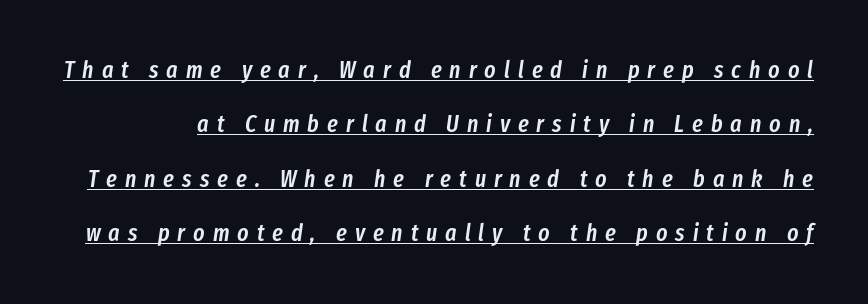
A semibold gives these letters moderate extra thickness, short of bold. Each line of the rendering has a horizontal stroke beneath the glyphs. Inter-character spacing is expanded well beyond the font's built-in metrics. Leading: increased. Looking at the ascenders, they clearly lean.
